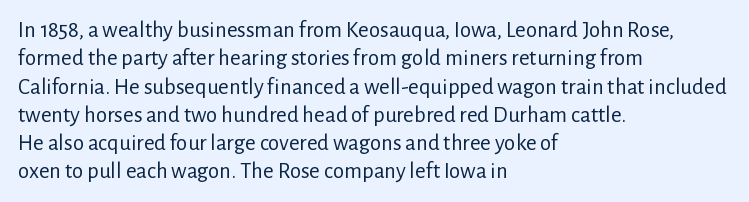
{"italic": "no", "bold": "no", "underline": "no", "align": "left", "line_spacing_ratio": 1.23, "letter_spacing": "normal", "letter_spacing_em": 0.0, "glyph_px": 23}
